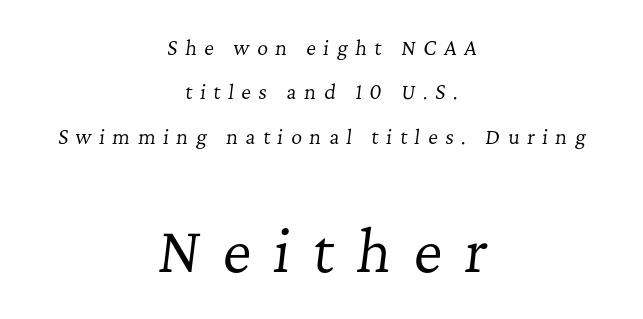
{"serif": "yes", "italic": "yes", "lean": "right", "slant_degrees": 7, "bold": "no", "weight": "regular", "width": "normal", "stroke_contrast": "low", "x_height": "medium", "monospaced": "no", "underline": "no", "align": "center", "line_spacing": "loose", "line_spacing_ratio": 2.33, "letter_spacing": "wide", "letter_spacing_em": 0.4, "larger_block": "second", "size_ratio": 2.95, "glyph_px": 56}
